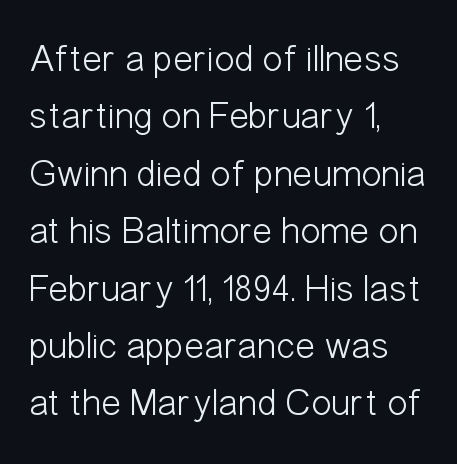
The image shows 38 px light, condensed sans-serif type, upright; set left-aligned, normal line spacing (1.51x), normal letter spacing, not underlined; low stroke contrast and a medium x-height.
